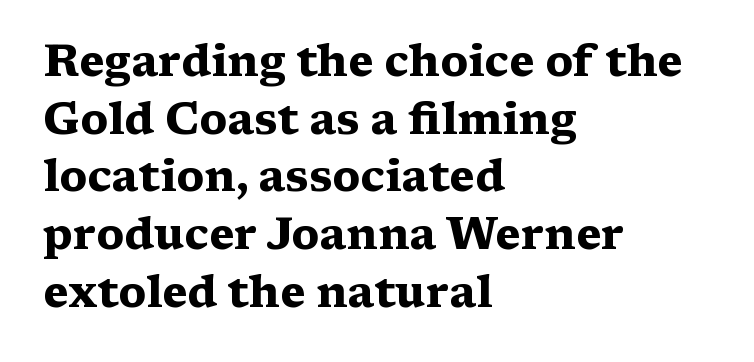
{"serif": "yes", "italic": "no", "bold": "yes", "weight": "heavy", "width": "wide", "stroke_contrast": "medium", "x_height": "medium", "monospaced": "no", "underline": "no", "align": "left", "line_spacing": "normal", "line_spacing_ratio": 1.31, "letter_spacing": "normal", "letter_spacing_em": 0.0, "glyph_px": 44}
